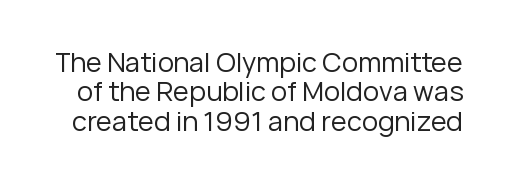
The image shows 27 px text type, upright; set tight line spacing (1.09x), normal letter spacing, not underlined.
